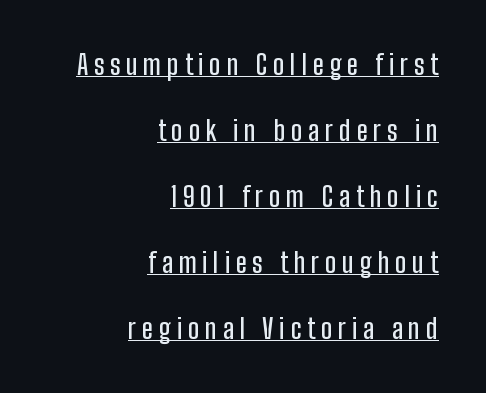
{"italic": "no", "underline": "yes", "align": "right", "line_spacing": "loose", "line_spacing_ratio": 2.44, "letter_spacing": "wide", "letter_spacing_em": 0.21, "glyph_px": 27}
